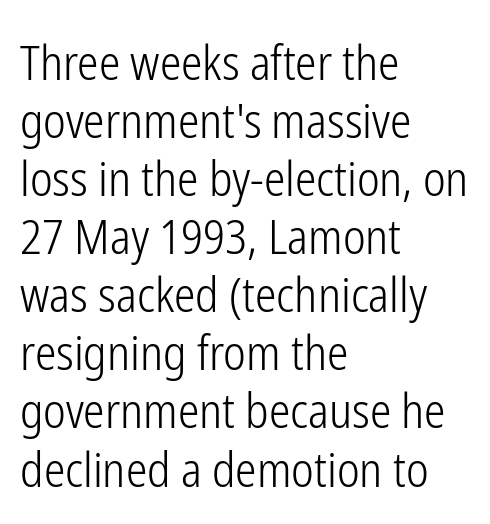
Vertical stems look standard width or narrower in stroke. These lines stack with their left ends in a neat column. This is roman type, the default non-slanted kind. These lines are rendered in a variable-pitch font. Descender tails drop into unmarked territory.
